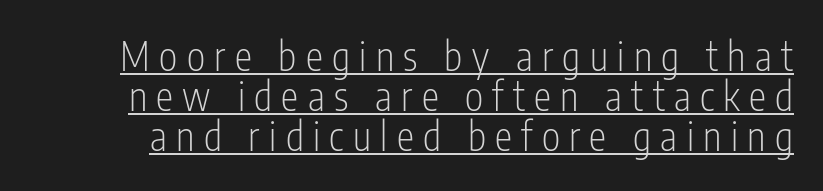
{"serif": "no", "italic": "no", "bold": "no", "weight": "light", "width": "condensed", "stroke_contrast": "low", "x_height": "medium", "monospaced": "no", "underline": "yes", "line_spacing": "tight", "line_spacing_ratio": 1.03, "letter_spacing": "wide", "letter_spacing_em": 0.24, "glyph_px": 39}
